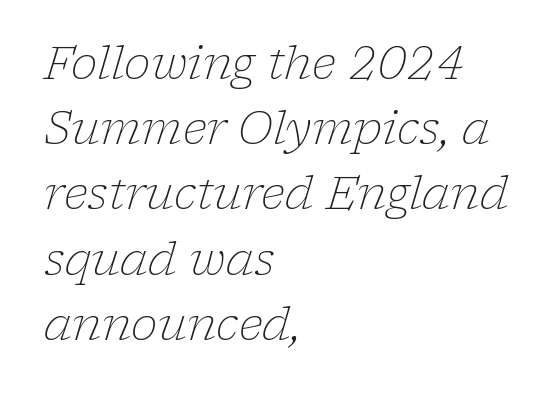
Q: Is the text bold? A: No.
Q: Is the text italic (slanted)? A: Yes, it leans right by about 17 degrees.
Q: Is the typeface a serif or a sans-serif typeface? A: Serif.
Q: Is the text underlined? A: No.
Q: How is the paragraph aligned? A: Left-aligned.
Q: Is the spacing between letters normal or unusually wide? A: Normal.
Q: Is the spacing between lines tight, normal or loose? A: Normal.
Q: Width (condensed, normal, or wide)? A: Normal.
Q: Stroke contrast? A: Low.
Q: x-height? A: Medium.
Q: Monospaced? A: No.
